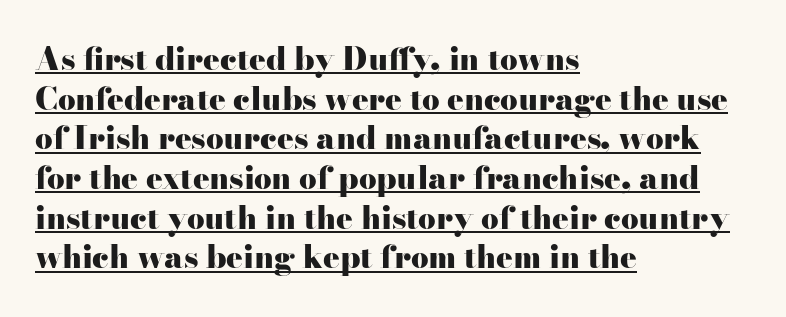
The font family rendered here belongs to the serif group. The passage is arranged the way most books set body copy — flush left. Every character sits straight up, as roman type does. The horizontal fit of the characters is conventional and even. The glyphs have the mass of a bold cut.
